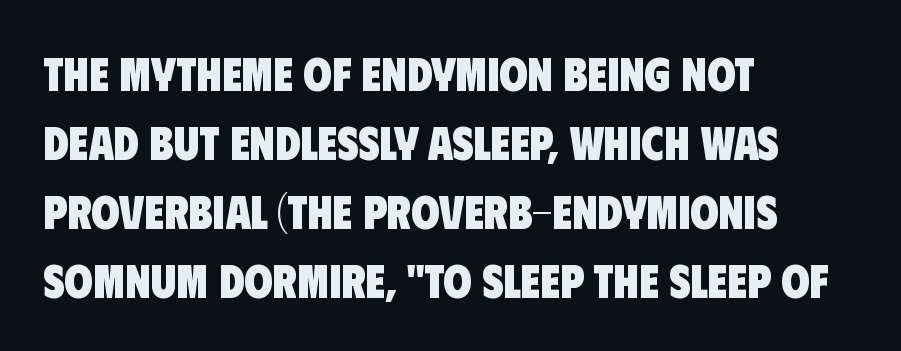
{"serif": "no", "bold": "yes", "weight": "heavy", "width": "condensed", "stroke_contrast": "low", "x_height": "large", "monospaced": "no", "underline": "no", "align": "left", "line_spacing": "normal", "line_spacing_ratio": 1.5, "letter_spacing": "normal", "letter_spacing_em": 0.0, "glyph_px": 46}
